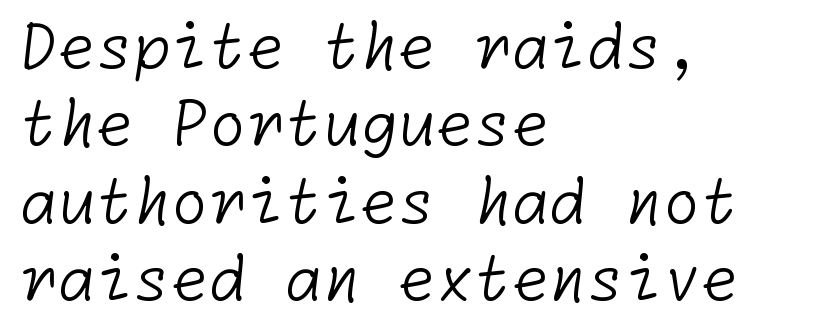
Q: Is the text bold? A: No.
Q: Is the typeface a serif or a sans-serif typeface? A: Sans-serif.
Q: Is the text underlined? A: No.
Q: How is the paragraph aligned? A: Left-aligned.
Q: Is the spacing between letters normal or unusually wide? A: Normal.
Q: Is the spacing between lines tight, normal or loose? A: Normal.
Q: Width (condensed, normal, or wide)? A: Normal.
Q: Stroke contrast? A: Low.
Q: x-height? A: Medium.
